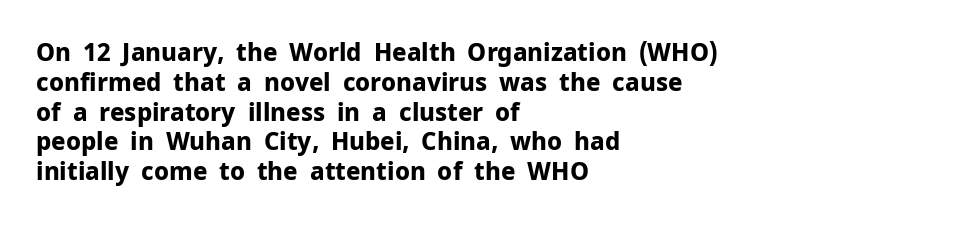
The image shows 24 px bold type, upright; set left-aligned, line spacing 1.24x, normal letter spacing, not underlined.
